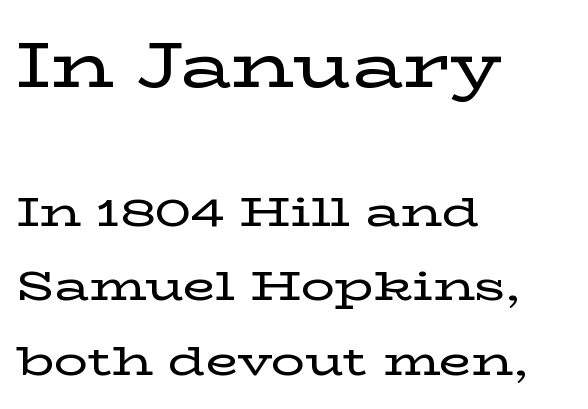
Q: Is the text italic (slanted)? A: No, it is upright.
Q: Is the typeface a serif or a sans-serif typeface? A: Serif.
Q: Is the text underlined? A: No.
Q: How is the paragraph aligned? A: Left-aligned.
Q: Is the spacing between letters normal or unusually wide? A: Normal.
Q: Which block of text is set in a larger size, the first (top) or the second (bottom)? A: The first (top) one.
Q: Width (condensed, normal, or wide)? A: Wide.
Q: Stroke contrast? A: Low.
Q: x-height? A: Medium.
Q: Monospaced? A: No.
